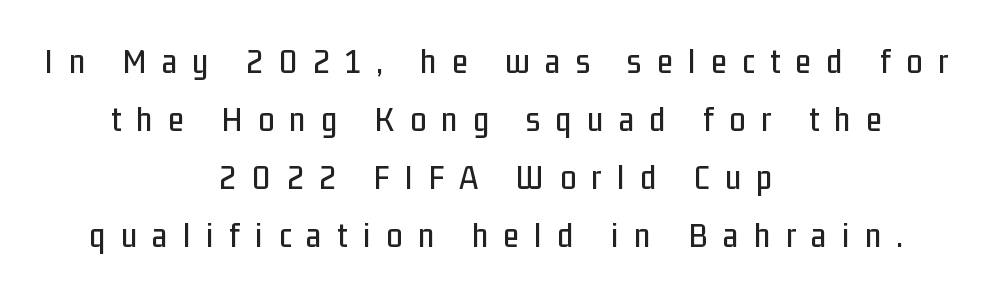
Q: Is the text italic (slanted)? A: No, it is upright.
Q: Is the typeface a serif or a sans-serif typeface? A: Sans-serif.
Q: Is the text underlined? A: No.
Q: How is the paragraph aligned? A: Centered.
Q: Is the spacing between letters normal or unusually wide? A: Unusually wide.
Q: Is the spacing between lines tight, normal or loose? A: Normal.
Q: Width (condensed, normal, or wide)? A: Condensed.
Q: Stroke contrast? A: Low.
Q: x-height? A: Medium.
Q: Monospaced? A: No.
